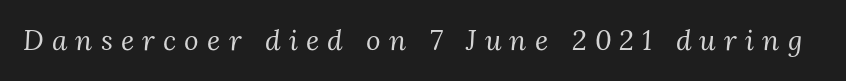
The image shows 28 px regular-weight serif type, italic (leaning right); set unusually wide letter spacing (+0.29 em), not underlined; medium stroke contrast and a medium x-height.
